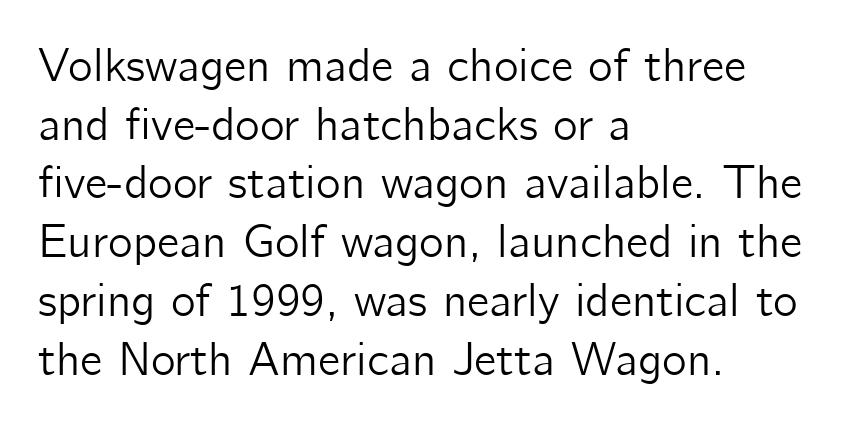
{"serif": "no", "italic": "no", "width": "normal", "stroke_contrast": "low", "x_height": "medium", "monospaced": "no", "underline": "no", "align": "left", "line_spacing": "normal", "line_spacing_ratio": 1.25, "letter_spacing": "normal", "letter_spacing_em": 0.0, "glyph_px": 47}
